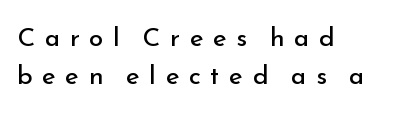
Q: Is the text bold? A: No.
Q: Is the text italic (slanted)? A: No, it is upright.
Q: Is the text underlined? A: No.
Q: How is the paragraph aligned? A: Left-aligned.
Q: Is the spacing between letters normal or unusually wide? A: Unusually wide.
Q: Is the spacing between lines tight, normal or loose? A: Normal.
